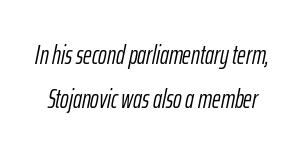
{"italic": "yes", "lean": "right", "slant_degrees": 12, "bold": "no", "underline": "no", "line_spacing": "normal", "line_spacing_ratio": 1.7, "letter_spacing": "normal", "letter_spacing_em": 0.0, "glyph_px": 26}
